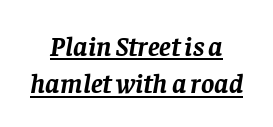
The face used here has a pronounced slope to its letters. Leftover space on each line is divided equally before and after the words. If you measured baseline to baseline, you'd find a middling distance. The typesetting leans heavy: a genuine bold.
